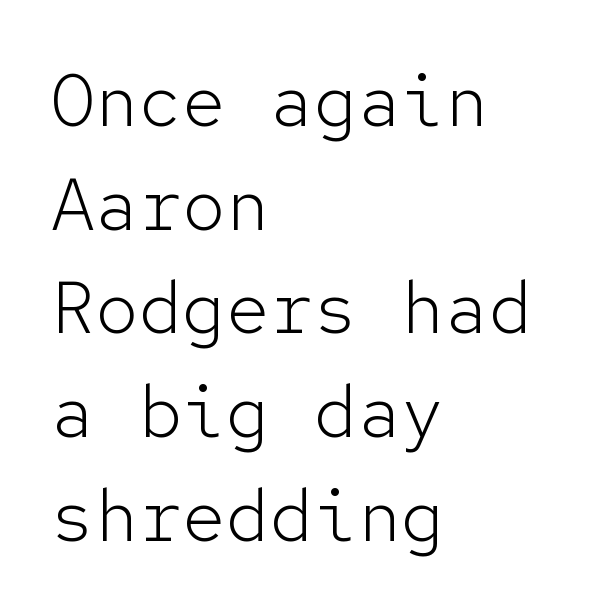
The letters stand straight up with perfectly vertical stems. The weight would be labelled regular, book, light, or lighter still. Nope, no serifs anywhere on these letters. Compared with typical paragraphs, the rows here are spaced about the same. Every row of glyphs begins at an identical x-position on the left.
